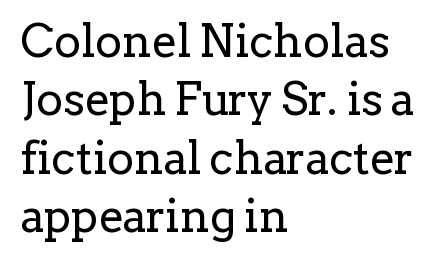
The image shows 45 px regular-weight serif type, upright; set left-aligned, normal line spacing (1.3x), normal letter spacing, not underlined; low stroke contrast and a medium x-height.
